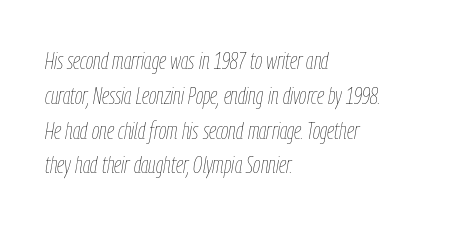
The image shows 24 px text type, italic (leaning right); set left-aligned, normal line spacing (1.45x), normal letter spacing, not underlined.
